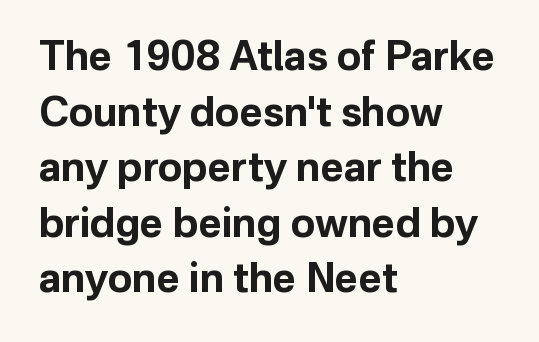
Q: Is the text bold? A: Yes.
Q: Is the text italic (slanted)? A: No, it is upright.
Q: Is the typeface a serif or a sans-serif typeface? A: Sans-serif.
Q: Is the text underlined? A: No.
Q: How is the paragraph aligned? A: Left-aligned.
Q: Is the spacing between letters normal or unusually wide? A: Normal.
Q: Is the spacing between lines tight, normal or loose? A: Normal.
Q: Width (condensed, normal, or wide)? A: Normal.
Q: Stroke contrast? A: Low.
Q: x-height? A: Medium.
Q: Monospaced? A: No.
